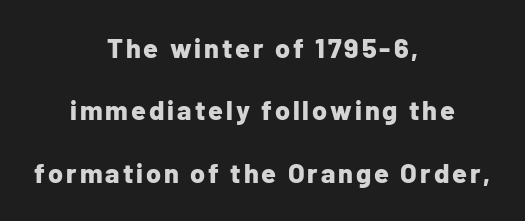
Q: Is the text bold? A: Yes.
Q: Is the text italic (slanted)? A: No, it is upright.
Q: Is the text underlined? A: No.
Q: How is the paragraph aligned? A: Centered.
Q: Is the spacing between lines tight, normal or loose? A: Loose.
